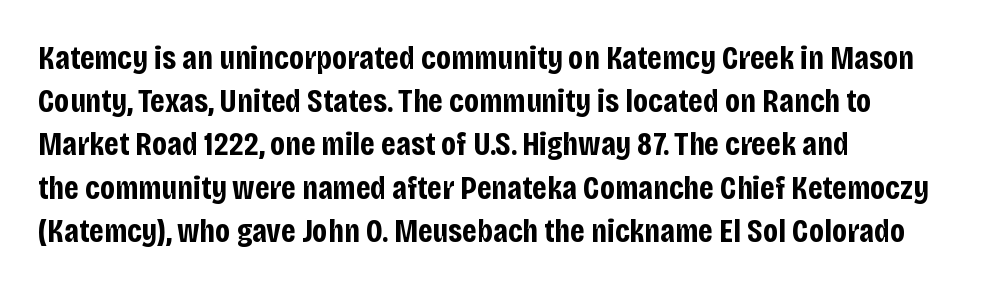
{"serif": "no", "italic": "no", "bold": "yes", "weight": "bold", "width": "condensed", "stroke_contrast": "low", "x_height": "large", "monospaced": "no", "underline": "no", "align": "left", "line_spacing": "normal", "line_spacing_ratio": 1.31, "letter_spacing": "normal", "letter_spacing_em": 0.0, "glyph_px": 33}
